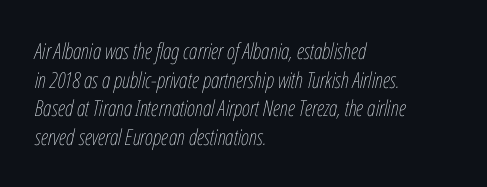
Notice how the stems are inclined rather than vertical — that's the hallmark of italics. How would I describe the line gaps? Plain and ordinary. A quiet, ordinary-to-light weight characterises the typeface. Descender tails drop into unmarked territory. Inter-character spacing is left at the font's built-in metrics. The rendering anchors every line to the left-hand side.
